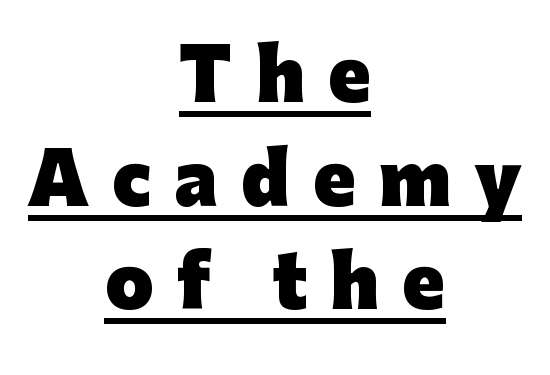
{"serif": "no", "italic": "no", "bold": "yes", "weight": "heavy", "width": "normal", "stroke_contrast": "low", "x_height": "medium", "monospaced": "no", "underline": "yes", "align": "center", "line_spacing": "normal", "line_spacing_ratio": 1.48, "letter_spacing": "wide", "letter_spacing_em": 0.33, "glyph_px": 70}
